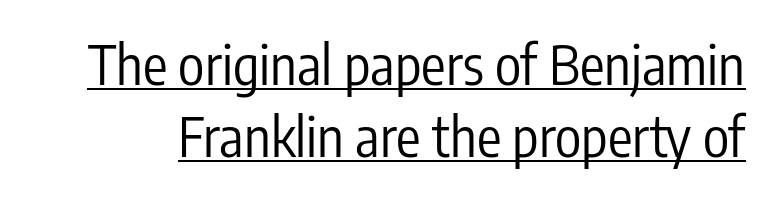
The image shows 55 px regular-weight, condensed sans-serif type, upright; set normal line spacing (1.31x), normal letter spacing, underlined; low stroke contrast and a medium x-height.
